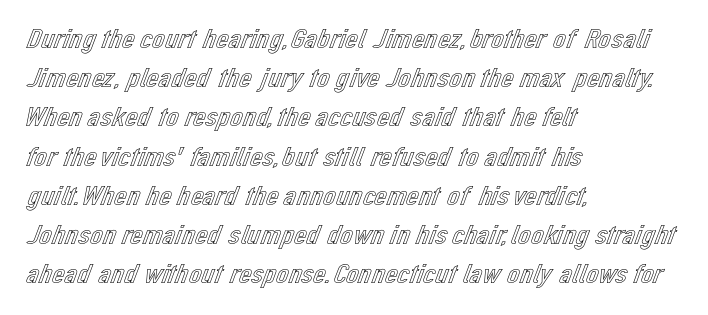
Q: Is the text italic (slanted)? A: Yes.
Q: Is the text underlined? A: No.
Q: How is the paragraph aligned? A: Left-aligned.
Q: Is the spacing between letters normal or unusually wide? A: Normal.
Q: Is the spacing between lines tight, normal or loose? A: Normal.
Q: Width (condensed, normal, or wide)? A: Normal.
Q: x-height? A: Medium.
Q: Monospaced? A: No.
